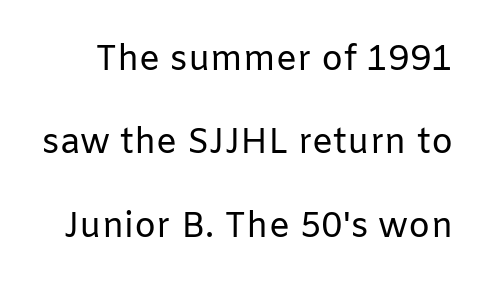
{"serif": "no", "italic": "no", "bold": "no", "weight": "regular", "width": "normal", "stroke_contrast": "low", "x_height": "medium", "monospaced": "no", "underline": "no", "line_spacing": "loose", "line_spacing_ratio": 2.38, "letter_spacing": "normal", "letter_spacing_em": 0.0, "glyph_px": 35}
